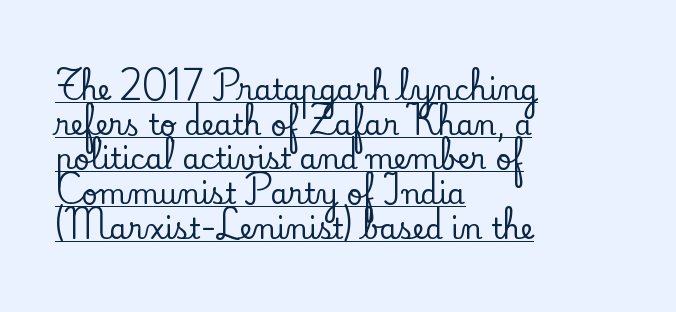
The rag falls on the right side of this text block. Note the varied advance widths — an 'i' is clearly narrower than an 'm'. Every word sits above its own underline. You can tell it's not italic because the verticals are truly vertical. The letters sit at their default tracking, neither squeezed nor spread. Font category for this specimen: serif.
